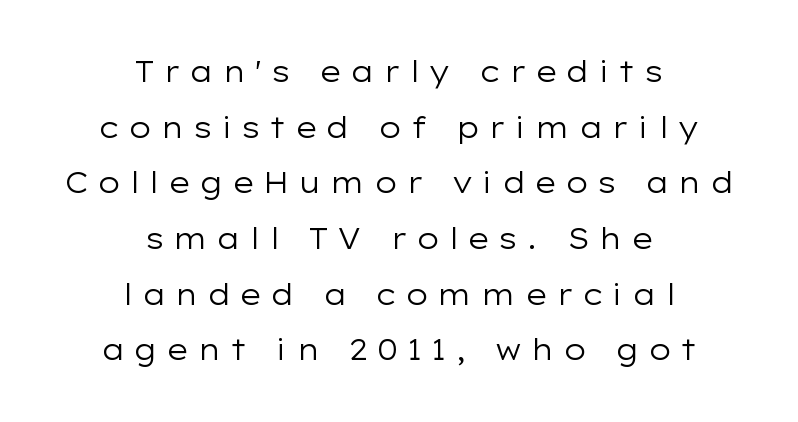
Q: Is the text bold? A: No.
Q: Is the text italic (slanted)? A: No, it is upright.
Q: Is the typeface a serif or a sans-serif typeface? A: Sans-serif.
Q: Is the text underlined? A: No.
Q: How is the paragraph aligned? A: Centered.
Q: Is the spacing between letters normal or unusually wide? A: Unusually wide.
Q: Is the spacing between lines tight, normal or loose? A: Loose.
Q: Width (condensed, normal, or wide)? A: Wide.
Q: Stroke contrast? A: Low.
Q: x-height? A: Medium.
Q: Monospaced? A: No.
